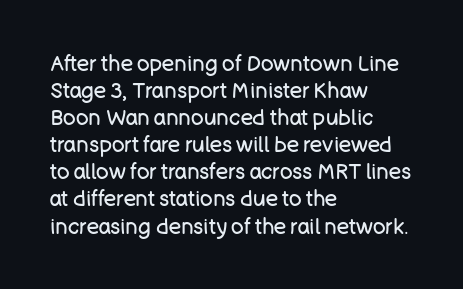
{"italic": "no", "bold": "no", "underline": "no", "align": "left", "line_spacing": "normal", "line_spacing_ratio": 1.29, "letter_spacing": "normal", "letter_spacing_em": 0.0, "glyph_px": 21}
